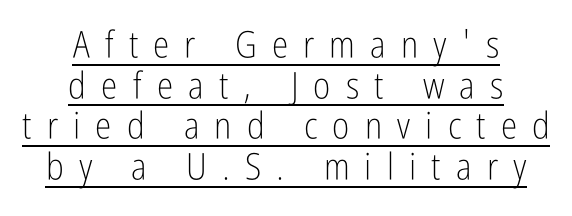
The image shows 37 px light, condensed sans-serif type, upright; set centered, tight line spacing (1.1x), unusually wide letter spacing (+0.41 em), underlined; low stroke contrast and a medium x-height.
